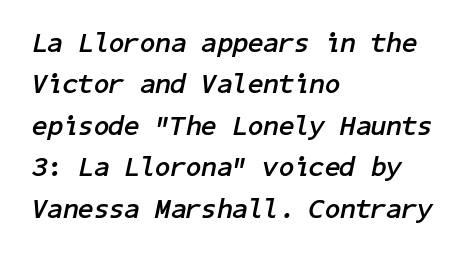
Q: Is the text bold? A: Yes.
Q: Is the text italic (slanted)? A: Yes, it leans right by about 11 degrees.
Q: Is the text underlined? A: No.
Q: How is the paragraph aligned? A: Left-aligned.
Q: Is the spacing between letters normal or unusually wide? A: Normal.
Q: Is the spacing between lines tight, normal or loose? A: Normal.
Q: Width (condensed, normal, or wide)? A: Normal.
Q: Stroke contrast? A: Low.
Q: x-height? A: Medium.
